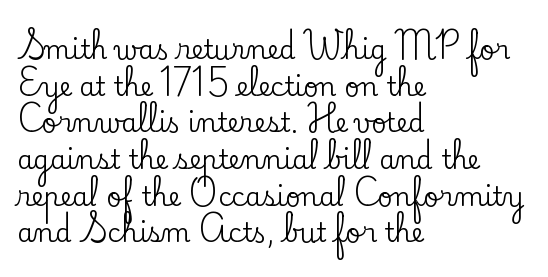
Here the glyphs are tracked normally, forming tight word shapes. Upright lettering throughout. Underline: absent. The lines are quadded left.
